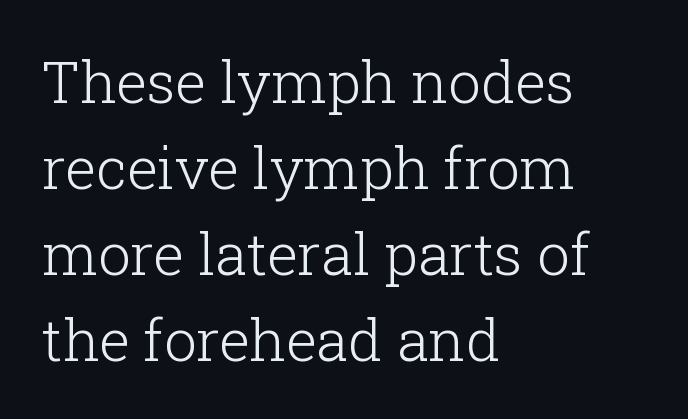
The image shows 58 px light serif type, upright; set left-aligned, normal line spacing (1.48x), normal letter spacing, not underlined; low stroke contrast and a medium x-height.
